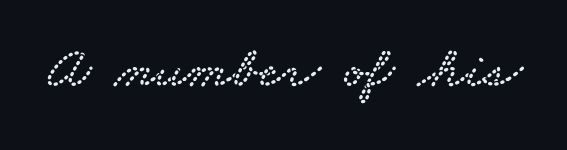
{"serif": "yes", "width": "wide", "stroke_contrast": "low", "x_height": "small", "monospaced": "no", "underline": "no", "letter_spacing": "normal", "letter_spacing_em": 0.0, "glyph_px": 60}
